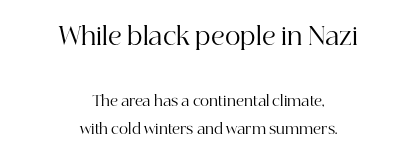
{"italic": "no", "bold": "no", "underline": "no", "align": "center", "line_spacing": "loose", "line_spacing_ratio": 2.06, "letter_spacing": "normal", "letter_spacing_em": 0.0, "larger_block": "first", "size_ratio": 1.71, "glyph_px": 24}
